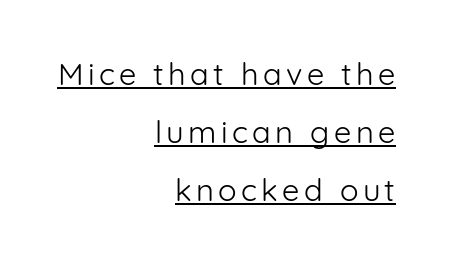
{"serif": "no", "italic": "no", "bold": "no", "weight": "light", "width": "normal", "stroke_contrast": "low", "x_height": "medium", "monospaced": "no", "underline": "yes", "align": "right", "line_spacing_ratio": 1.87, "glyph_px": 31}
